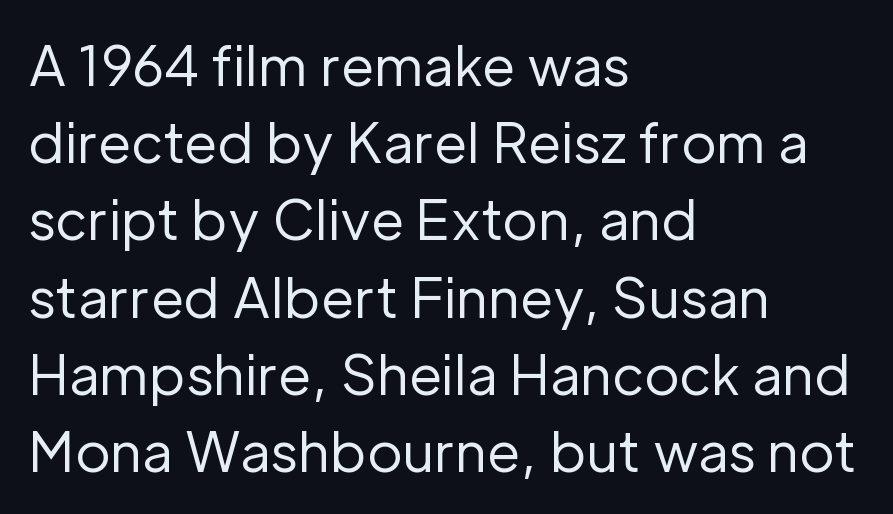
{"serif": "no", "italic": "no", "bold": "no", "weight": "regular", "width": "normal", "stroke_contrast": "low", "x_height": "medium", "monospaced": "no", "underline": "no", "align": "left", "line_spacing": "normal", "line_spacing_ratio": 1.43, "letter_spacing": "normal", "letter_spacing_em": 0.0, "glyph_px": 54}
